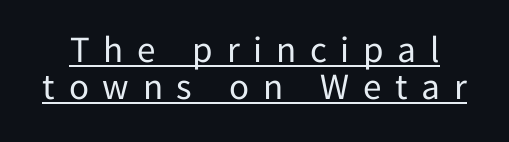
{"serif": "no", "italic": "no", "bold": "no", "weight": "regular", "width": "normal", "stroke_contrast": "low", "x_height": "medium", "monospaced": "no", "underline": "yes", "line_spacing": "tight", "line_spacing_ratio": 1.0, "letter_spacing": "wide", "letter_spacing_em": 0.37, "glyph_px": 37}
